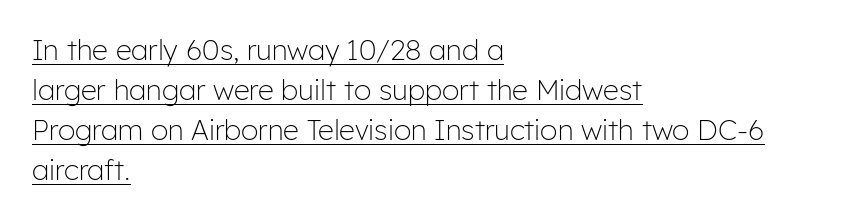
Q: Is the text bold? A: No.
Q: Is the text italic (slanted)? A: No, it is upright.
Q: Is the typeface a serif or a sans-serif typeface? A: Sans-serif.
Q: Is the text underlined? A: Yes.
Q: How is the paragraph aligned? A: Left-aligned.
Q: Is the spacing between letters normal or unusually wide? A: Normal.
Q: Is the spacing between lines tight, normal or loose? A: Normal.
Q: Width (condensed, normal, or wide)? A: Normal.
Q: Stroke contrast? A: Low.
Q: x-height? A: Medium.
Q: Monospaced? A: No.
